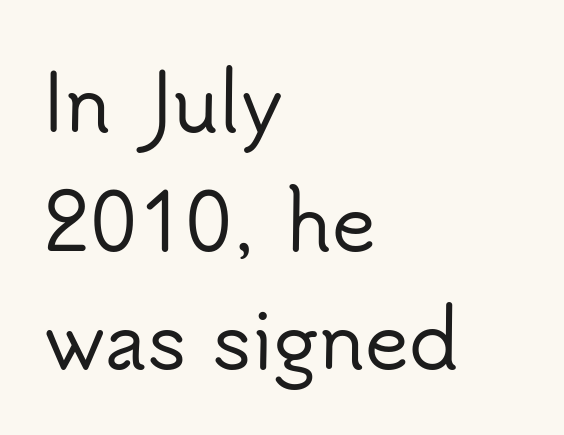
{"serif": "no", "italic": "no", "width": "normal", "stroke_contrast": "low", "x_height": "small", "monospaced": "no", "underline": "no", "align": "left", "line_spacing": "normal", "line_spacing_ratio": 1.56, "letter_spacing": "normal", "letter_spacing_em": 0.0, "glyph_px": 76}
